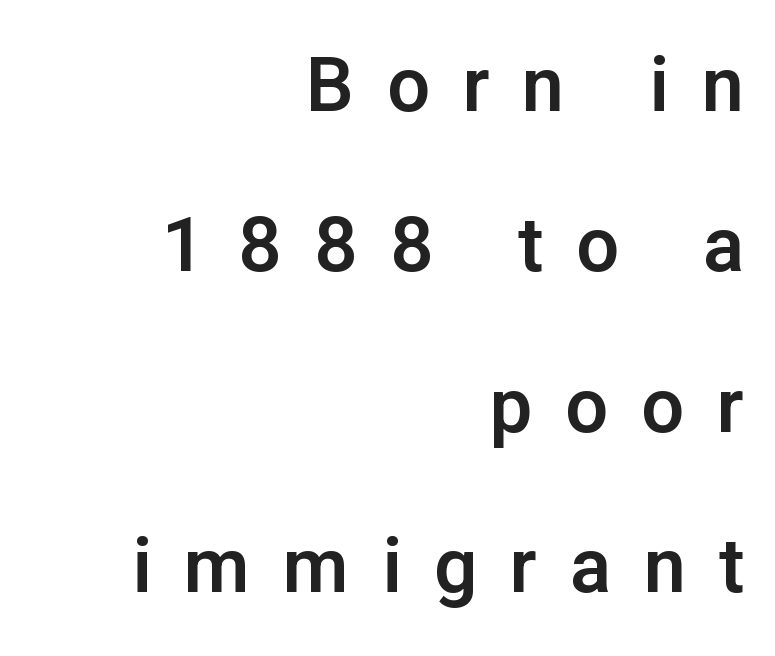
The image shows 76 px sans-serif type, upright; set right-aligned, loose line spacing (2.11x), unusually wide letter spacing (+0.43 em), not underlined; low stroke contrast and a medium x-height.
